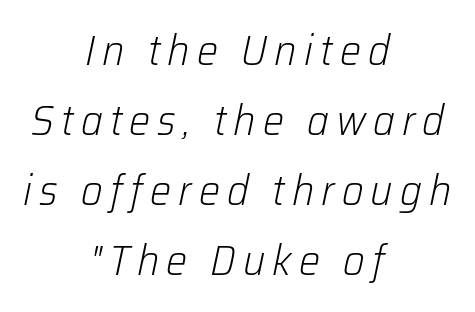
The image shows 42 px light type, italic (leaning right); set centered, normal line spacing (1.67x), not underlined; low stroke contrast and a medium x-height.
